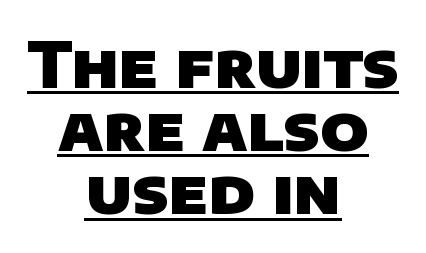
The image shows 62 px heavy sans-serif type; set centered, tight line spacing (1.02x), normal letter spacing, underlined; low stroke contrast and a large x-height.
